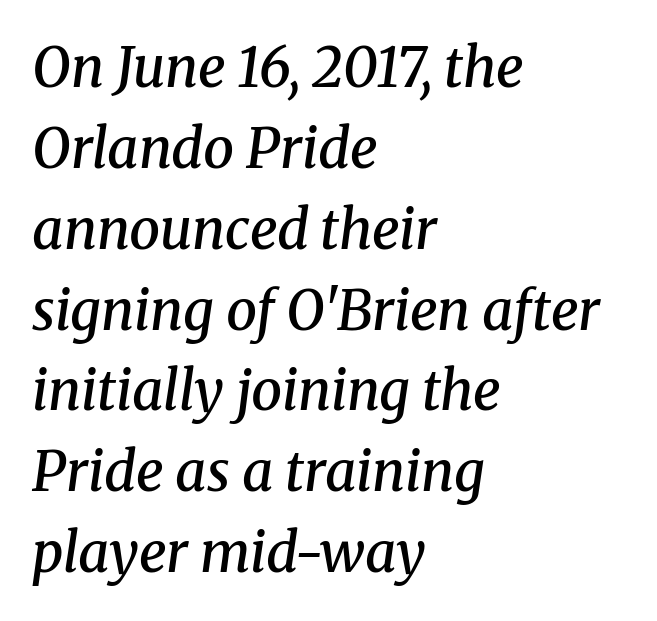
Glyph-to-glyph distance matches everyday printed text. Compared with ordinary roman type, these characters are visibly tilted. Reading down the column, the eye jumps a familiar distance to each next line. Stroke thickness is moderately raised; the sample reads as semibold.
